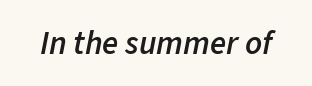
Unmarked baselines from the first word to the last. Would a proofreader flag this as italicized? Yes. The tracking reads as untouched default to a designer's eye. A fair bit of extra ink — the face is semibold, not bold.
